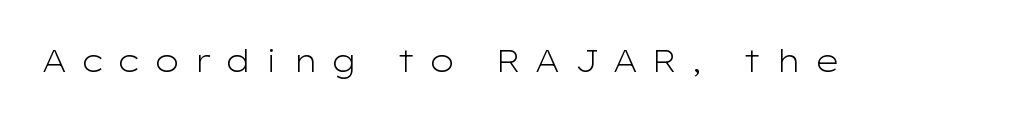
{"serif": "no", "italic": "no", "bold": "no", "weight": "light", "width": "wide", "stroke_contrast": "low", "x_height": "medium", "monospaced": "no", "underline": "no", "letter_spacing": "wide", "letter_spacing_em": 0.42, "glyph_px": 31}
